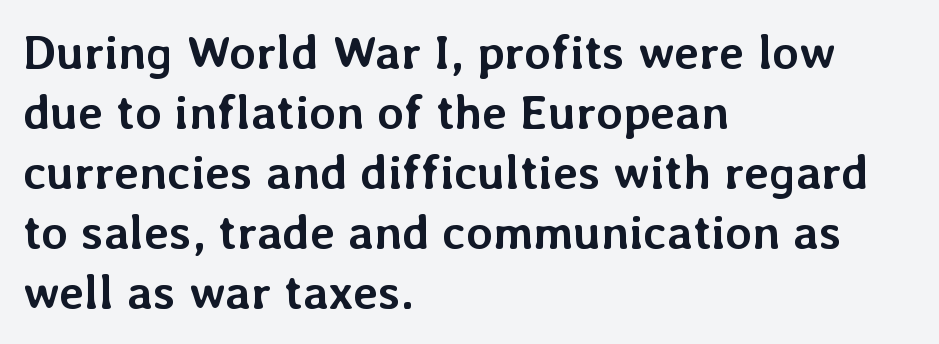
The face used here is proportionally spaced, like ordinary book or web type. Unmarked baselines from the first word to the last. These lines keep a tight, regular rhythm from letter to letter. Vertically, the passage feels balanced, rows spaced as you'd expect. What weight is shown? A full bold with thick strokes. Posture: straight, roman, zero tilt.
